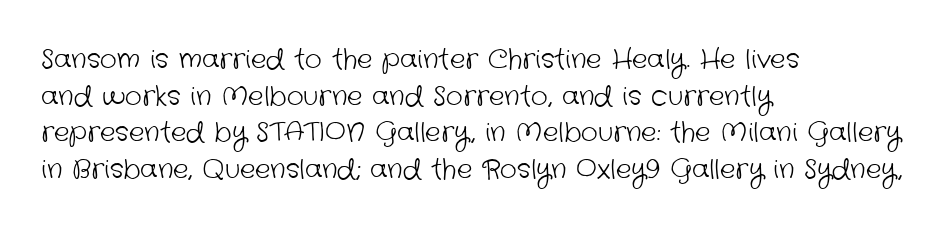
{"bold": "no", "underline": "no", "align": "left", "line_spacing": "normal", "line_spacing_ratio": 1.41, "letter_spacing": "normal", "letter_spacing_em": 0.0, "glyph_px": 26}
